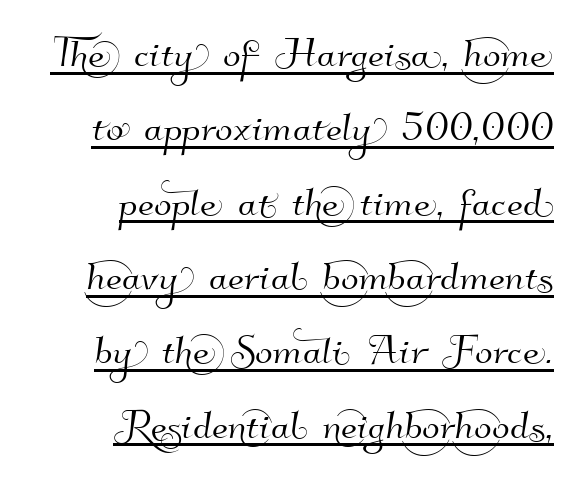
{"serif": "no", "width": "normal", "stroke_contrast": "high", "x_height": "small", "monospaced": "no", "underline": "yes", "align": "right", "line_spacing": "normal", "line_spacing_ratio": 1.43, "letter_spacing": "normal", "letter_spacing_em": 0.0, "glyph_px": 52}
